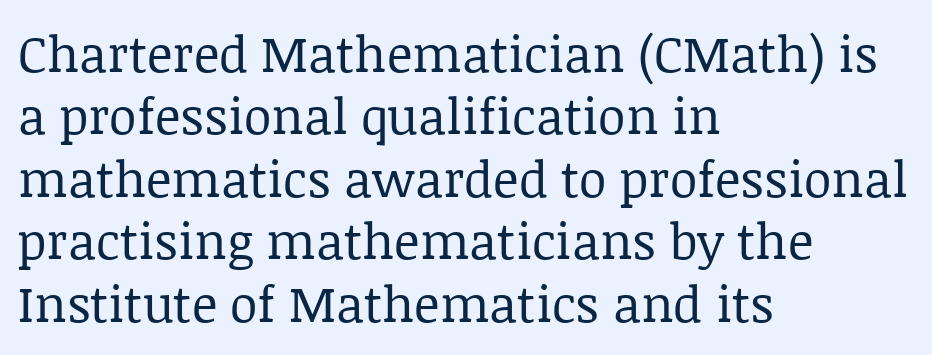
The image shows 50 px regular-weight serif type, upright; set left-aligned, normal line spacing (1.25x), normal letter spacing, not underlined; low stroke contrast and a large x-height.
